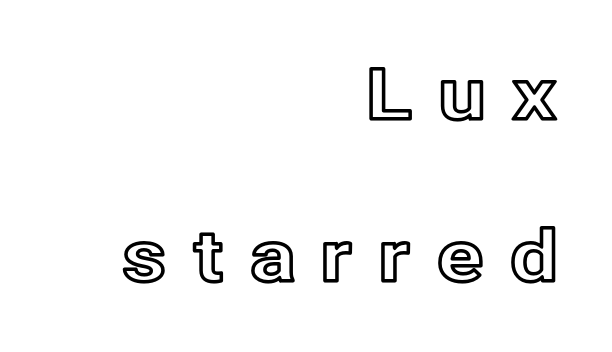
{"italic": "no", "width": "normal", "x_height": "medium", "monospaced": "no", "underline": "no", "align": "right", "line_spacing": "loose", "line_spacing_ratio": 2.28, "letter_spacing": "wide", "letter_spacing_em": 0.33, "glyph_px": 71}
